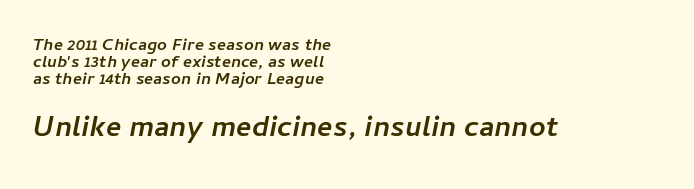
You'd pick this weight for a headline — it's a proper bold. Style check: oblique. A typesetter would call this proportional, since set widths differ per character. Vertical spacing — tight. Glance below the letters and you will spot only blank space.
